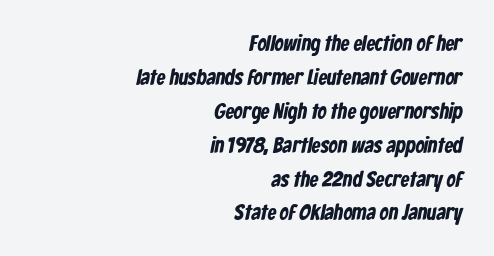
Observe the ordinary spacing: letters are neighbours, not strangers. The designer left line spacing at the default. Glance below the letters and you will spot only blank space. Heavy-handed strokes throughout: this text is bold. One-word summary of the alignment: right.
